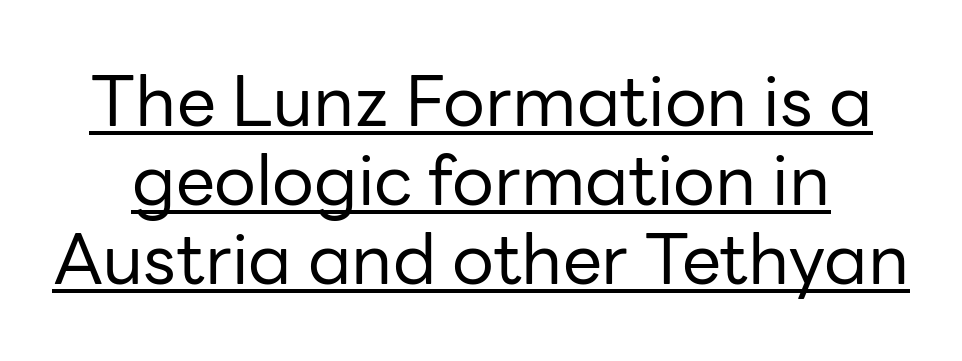
Is this a sans? Yes — the strokes have no serifs. Quick note: underline on. The letterforms sit shoulder to shoulder at normal distance. Do the characters align in a grid? No, the font is proportional.
